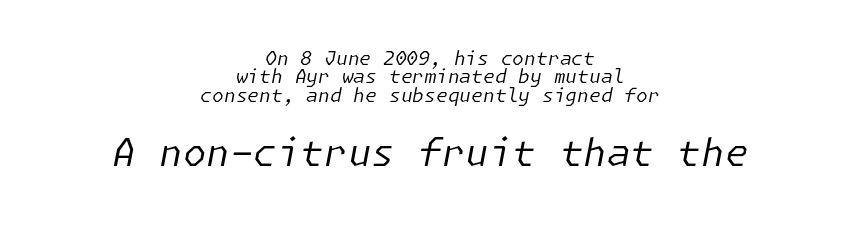
Q: Is the text bold? A: No.
Q: Is the text italic (slanted)? A: Yes, it leans right by about 11 degrees.
Q: Is the text underlined? A: No.
Q: How is the paragraph aligned? A: Centered.
Q: Is the spacing between letters normal or unusually wide? A: Normal.
Q: Is the spacing between lines tight, normal or loose? A: Tight.
Q: Which block of text is set in a larger size, the first (top) or the second (bottom)? A: The second (bottom) one.
Q: Width (condensed, normal, or wide)? A: Normal.
Q: Stroke contrast? A: Low.
Q: x-height? A: Medium.
